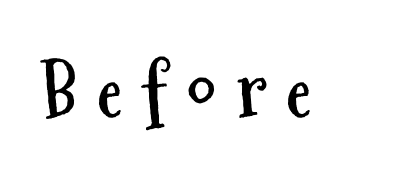
Q: Is the text bold? A: Yes.
Q: Is the text italic (slanted)? A: No, it is upright.
Q: Is the typeface a serif or a sans-serif typeface? A: Sans-serif.
Q: Is the text underlined? A: No.
Q: Is the spacing between letters normal or unusually wide? A: Unusually wide.
Q: Width (condensed, normal, or wide)? A: Condensed.
Q: Stroke contrast? A: Medium.
Q: x-height? A: Medium.
Q: Monospaced? A: No.
